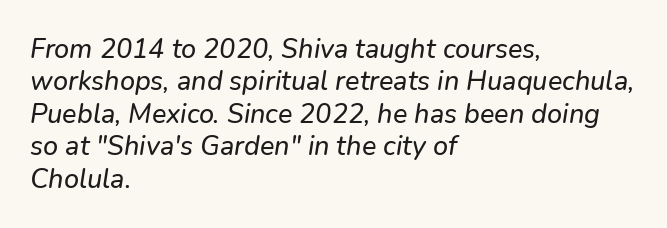
{"italic": "yes", "lean": "right", "slant_degrees": 9, "underline": "no", "align": "left", "line_spacing_ratio": 1.2, "letter_spacing": "normal", "letter_spacing_em": 0.0, "glyph_px": 27}
